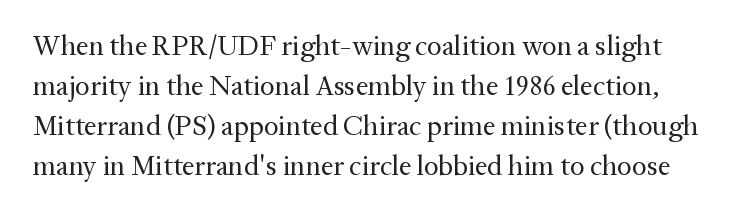
{"serif": "yes", "italic": "no", "bold": "no", "weight": "regular", "width": "normal", "stroke_contrast": "medium", "x_height": "medium", "monospaced": "no", "underline": "no", "line_spacing": "normal", "line_spacing_ratio": 1.43, "letter_spacing": "normal", "letter_spacing_em": 0.0, "glyph_px": 28}
